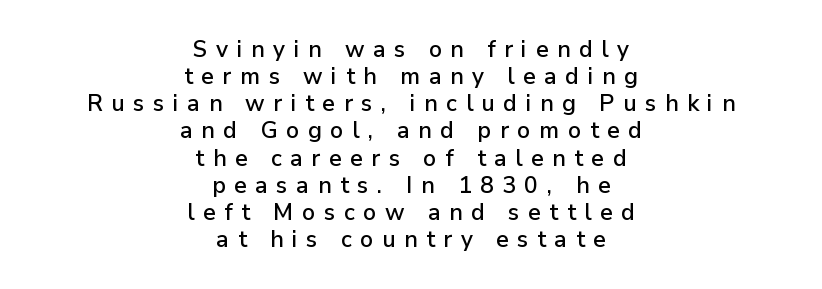
{"italic": "no", "underline": "no", "align": "center", "line_spacing_ratio": 1.18, "letter_spacing": "wide", "letter_spacing_em": 0.37, "glyph_px": 23}
